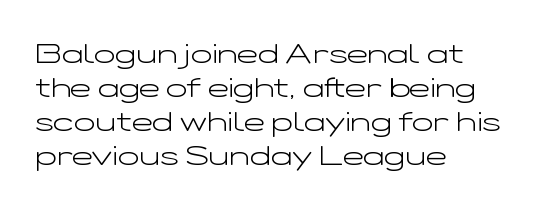
The image shows 28 px light, wide sans-serif type, upright; set left-aligned, line spacing 1.22x, normal letter spacing, not underlined; low stroke contrast and a medium x-height.
